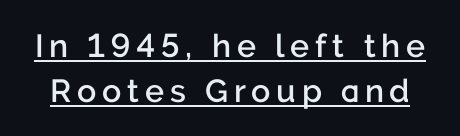
Q: Is the text bold? A: Semi-bold.
Q: Is the text italic (slanted)? A: No, it is upright.
Q: Is the typeface a serif or a sans-serif typeface? A: Sans-serif.
Q: Is the text underlined? A: Yes.
Q: Is the spacing between lines tight, normal or loose? A: Normal.
Q: Width (condensed, normal, or wide)? A: Normal.
Q: Stroke contrast? A: Low.
Q: x-height? A: Medium.
Q: Monospaced? A: No.
